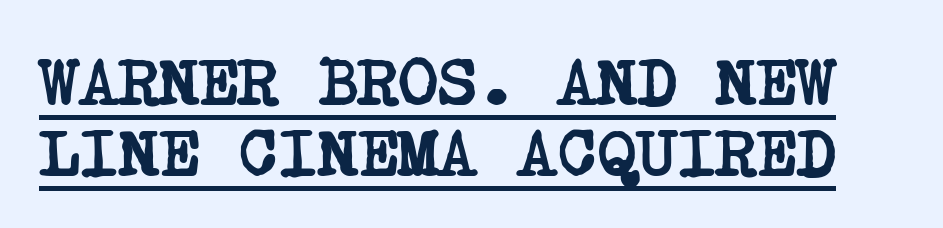
{"serif": "yes", "bold": "yes", "weight": "semibold", "width": "condensed", "stroke_contrast": "low", "x_height": "large", "underline": "yes", "line_spacing": "tight", "line_spacing_ratio": 1.05, "letter_spacing": "normal", "letter_spacing_em": 0.0, "glyph_px": 68}
